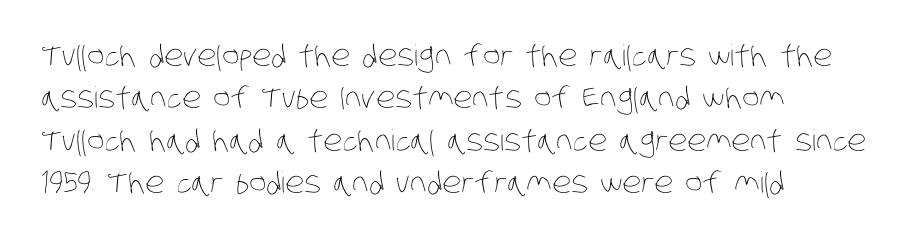
The image shows 29 px thin, condensed type; set left-aligned, normal line spacing (1.46x), normal letter spacing, not underlined; low stroke contrast and a large x-height.
